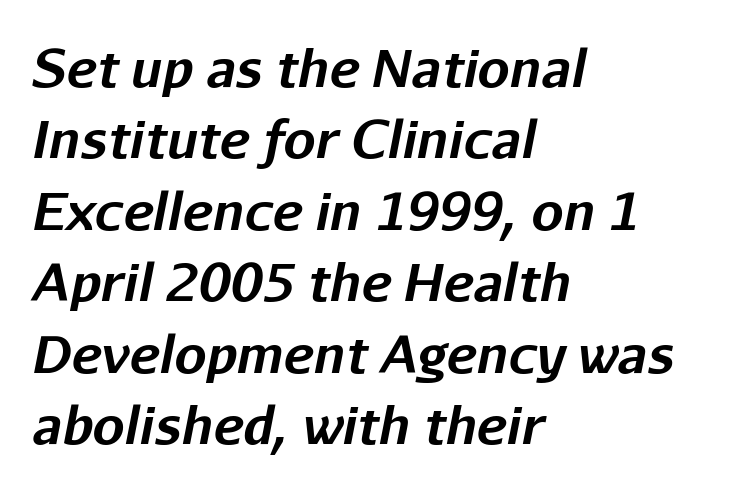
{"italic": "yes", "lean": "right", "slant_degrees": 11, "bold": "yes", "weight": "bold", "width": "normal", "stroke_contrast": "low", "x_height": "medium", "monospaced": "no", "underline": "no", "align": "left", "line_spacing": "normal", "line_spacing_ratio": 1.4, "letter_spacing": "normal", "letter_spacing_em": 0.0, "glyph_px": 51}
